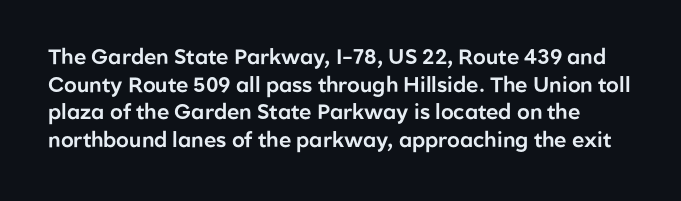
{"italic": "no", "underline": "no", "line_spacing": "normal", "line_spacing_ratio": 1.31, "letter_spacing": "normal", "letter_spacing_em": 0.0, "glyph_px": 21}
